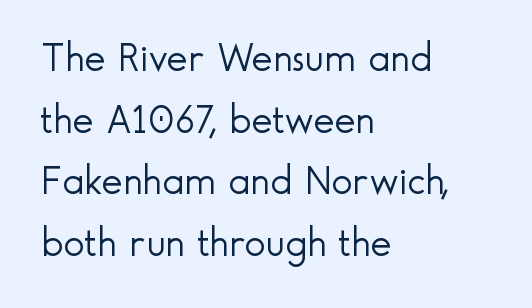
Q: Is the text bold? A: No.
Q: Is the text italic (slanted)? A: No, it is upright.
Q: Is the typeface a serif or a sans-serif typeface? A: Sans-serif.
Q: Is the text underlined? A: No.
Q: How is the paragraph aligned? A: Left-aligned.
Q: Is the spacing between letters normal or unusually wide? A: Normal.
Q: Is the spacing between lines tight, normal or loose? A: Normal.
Q: Width (condensed, normal, or wide)? A: Normal.
Q: x-height? A: Small.
Q: Monospaced? A: No.
